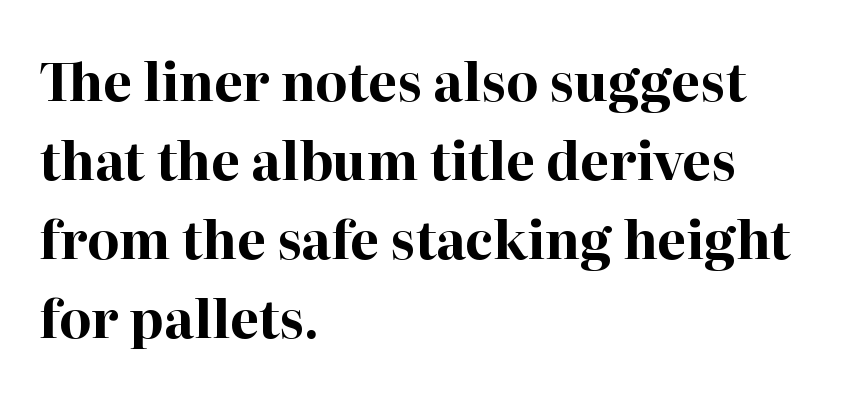
{"serif": "yes", "italic": "no", "bold": "yes", "weight": "bold", "width": "normal", "stroke_contrast": "high", "x_height": "medium", "monospaced": "no", "underline": "no", "align": "left", "line_spacing": "normal", "line_spacing_ratio": 1.52, "letter_spacing": "normal", "letter_spacing_em": 0.0, "glyph_px": 52}
